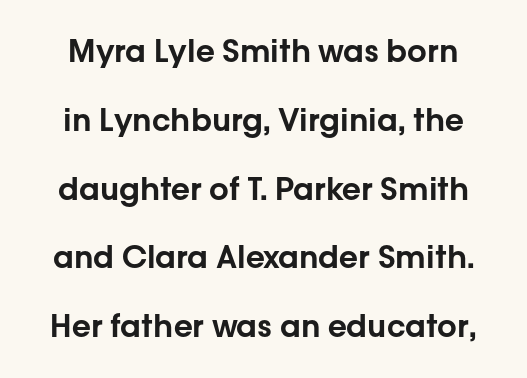
{"serif": "no", "italic": "no", "width": "normal", "stroke_contrast": "low", "x_height": "medium", "monospaced": "no", "underline": "no", "line_spacing": "loose", "line_spacing_ratio": 2.22, "letter_spacing": "normal", "letter_spacing_em": 0.0, "glyph_px": 31}
